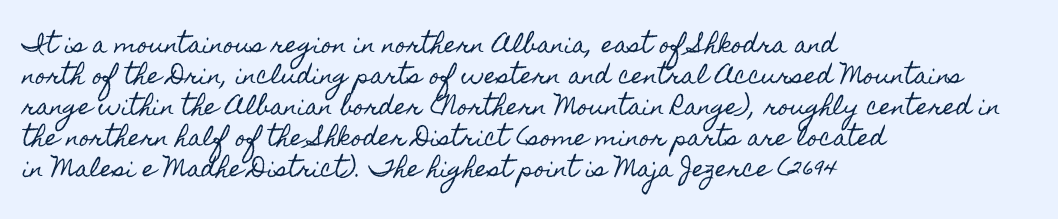
Q: Is the text italic (slanted)? A: Yes.
Q: Is the text underlined? A: No.
Q: How is the paragraph aligned? A: Left-aligned.
Q: Is the spacing between letters normal or unusually wide? A: Normal.
Q: Is the spacing between lines tight, normal or loose? A: Normal.
